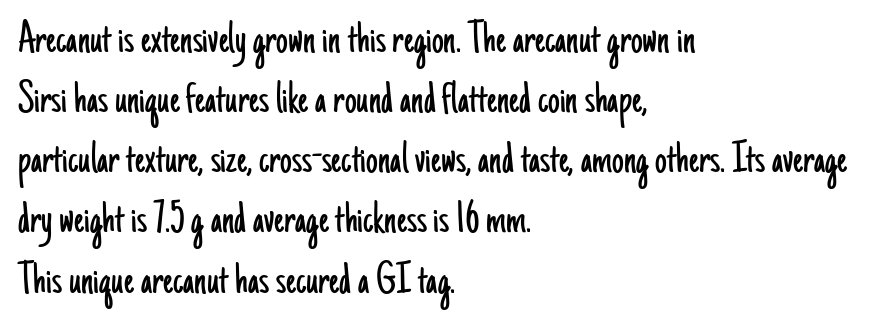
{"serif": "no", "italic": "no", "bold": "no", "weight": "light", "width": "condensed", "stroke_contrast": "low", "x_height": "small", "monospaced": "no", "underline": "no", "align": "left", "line_spacing": "normal", "line_spacing_ratio": 1.28, "letter_spacing": "normal", "letter_spacing_em": 0.0, "glyph_px": 47}
